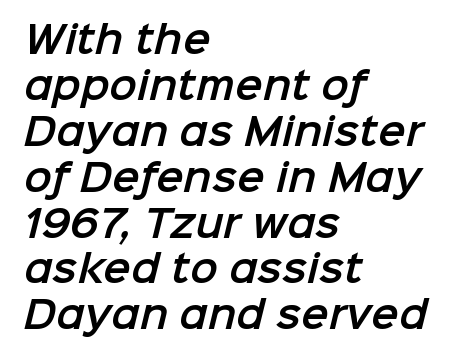
The image shows 37 px sans-serif type; set left-aligned, line spacing 1.24x, normal letter spacing, not underlined; low stroke contrast and a medium x-height.
